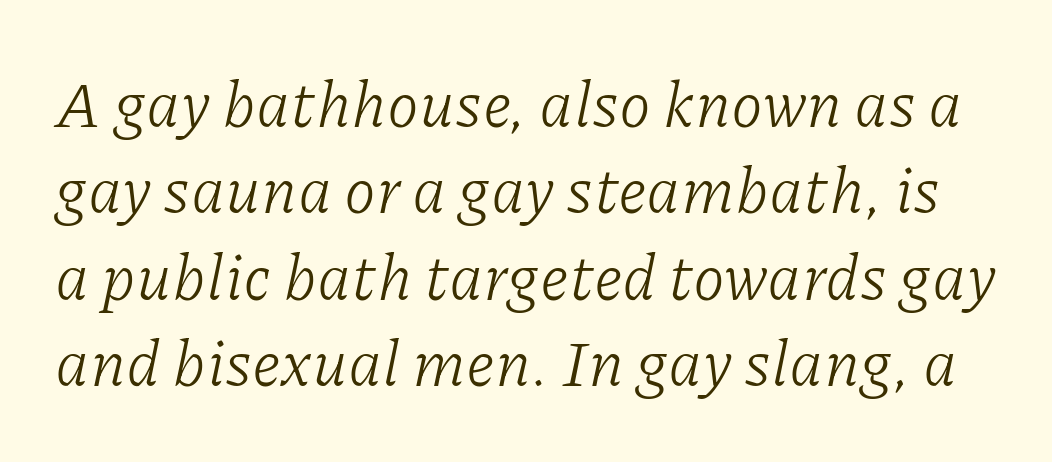
{"serif": "yes", "italic": "yes", "lean": "right", "slant_degrees": 11, "bold": "no", "weight": "light", "width": "normal", "stroke_contrast": "low", "x_height": "medium", "monospaced": "no", "underline": "no", "line_spacing": "normal", "line_spacing_ratio": 1.35, "letter_spacing": "normal", "letter_spacing_em": 0.0, "glyph_px": 64}
